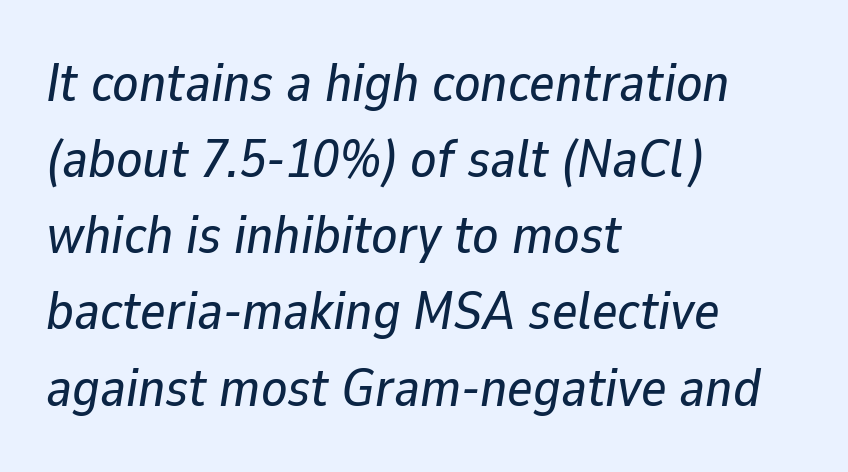
{"italic": "yes", "lean": "right", "slant_degrees": 9, "width": "normal", "stroke_contrast": "low", "x_height": "medium", "monospaced": "no", "underline": "no", "align": "left", "line_spacing": "normal", "line_spacing_ratio": 1.41, "letter_spacing": "normal", "letter_spacing_em": 0.0, "glyph_px": 54}
